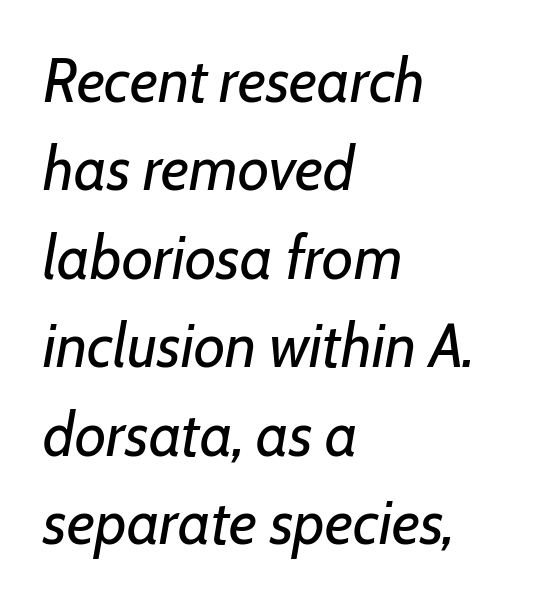
{"italic": "yes", "lean": "right", "slant_degrees": 7, "bold": "no", "weight": "regular", "width": "normal", "stroke_contrast": "low", "x_height": "medium", "monospaced": "no", "underline": "no", "align": "left", "line_spacing": "normal", "line_spacing_ratio": 1.45, "letter_spacing": "normal", "letter_spacing_em": 0.0, "glyph_px": 61}
